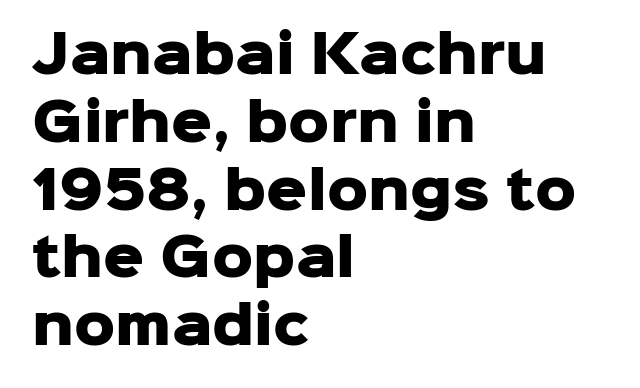
Q: Is the text bold? A: Yes.
Q: Is the text italic (slanted)? A: No, it is upright.
Q: Is the typeface a serif or a sans-serif typeface? A: Sans-serif.
Q: Is the text underlined? A: No.
Q: How is the paragraph aligned? A: Left-aligned.
Q: Is the spacing between letters normal or unusually wide? A: Normal.
Q: Is the spacing between lines tight, normal or loose? A: Normal.
Q: Width (condensed, normal, or wide)? A: Normal.
Q: Stroke contrast? A: Low.
Q: x-height? A: Medium.
Q: Monospaced? A: No.
